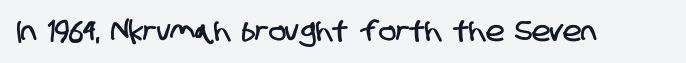
{"serif": "no", "width": "condensed", "stroke_contrast": "low", "x_height": "large", "monospaced": "no", "underline": "no", "letter_spacing": "normal", "letter_spacing_em": 0.0, "glyph_px": 28}
